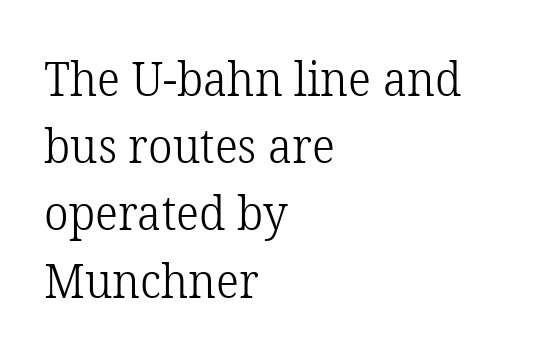
The image shows 48 px light serif type, upright; set left-aligned, normal line spacing (1.4x), normal letter spacing, not underlined; low stroke contrast and a medium x-height.
